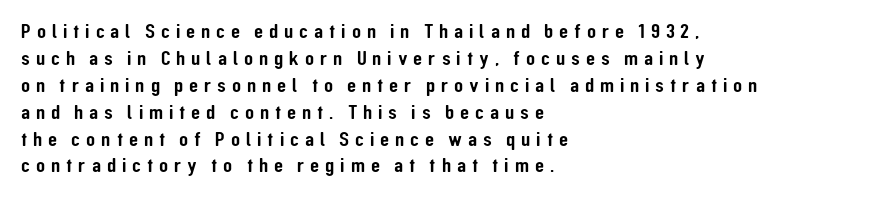
This sample is left-justified, so line endings fall wherever the words run out. The space between consecutive lines is moderate. Underlining? Definitely not there. The passage shown has open, widely tracked lettering throughout. When letters stand straight like this, we call the style roman or upright.
